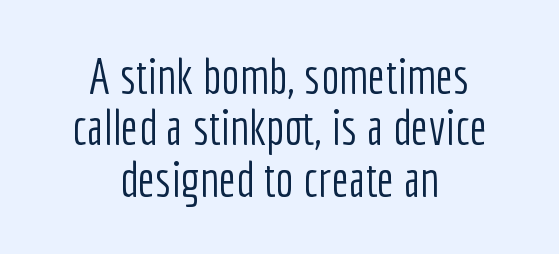
Compared with a flush-left layout, this one balances lines on the center instead. This rendering leaves character spacing at its baseline value. Characters remain perfectly vertical along every line. Note: no serifs on the glyphs.
